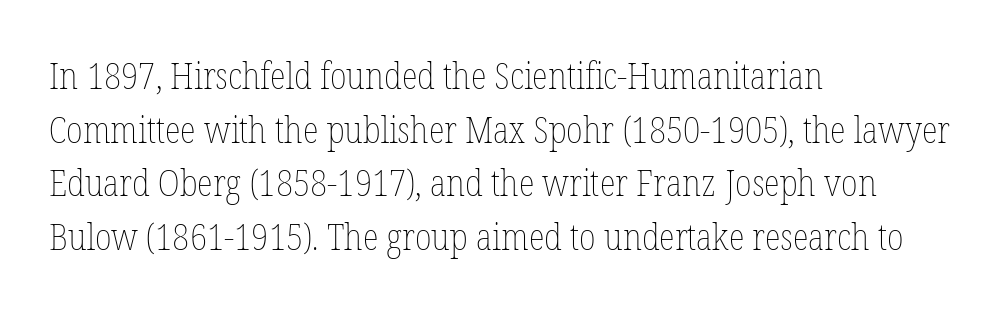
{"italic": "no", "bold": "no", "weight": "thin", "width": "condensed", "stroke_contrast": "low", "x_height": "medium", "monospaced": "no", "underline": "no", "align": "left", "line_spacing": "normal", "line_spacing_ratio": 1.45, "letter_spacing": "normal", "letter_spacing_em": 0.0, "glyph_px": 37}
